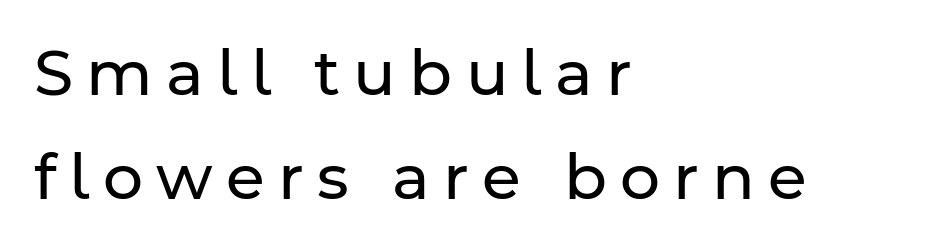
Q: Is the text bold? A: No.
Q: Is the text italic (slanted)? A: No, it is upright.
Q: Is the typeface a serif or a sans-serif typeface? A: Sans-serif.
Q: Is the text underlined? A: No.
Q: How is the paragraph aligned? A: Left-aligned.
Q: Is the spacing between letters normal or unusually wide? A: Unusually wide.
Q: Is the spacing between lines tight, normal or loose? A: Normal.
Q: Width (condensed, normal, or wide)? A: Normal.
Q: Stroke contrast? A: Low.
Q: x-height? A: Medium.
Q: Monospaced? A: No.
